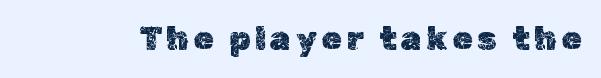
The image shows 33 px text type, upright; set not underlined; a medium x-height.
